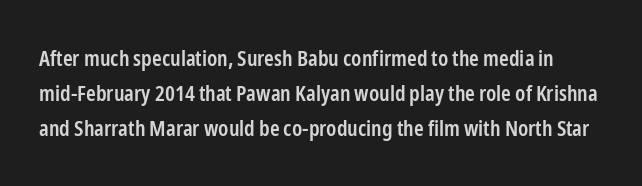
The image shows 22 px text type, upright; set normal line spacing (1.58x), normal letter spacing, not underlined.
